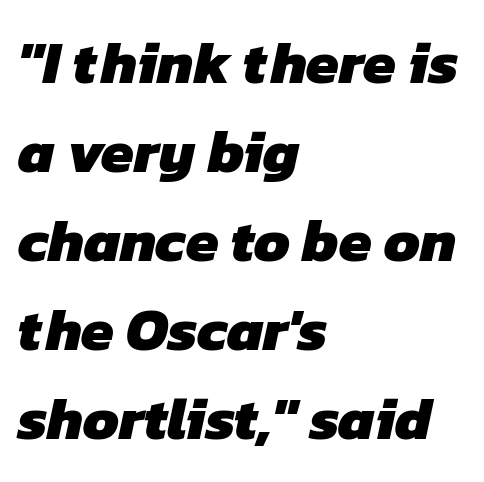
{"serif": "no", "bold": "yes", "weight": "heavy", "width": "normal", "stroke_contrast": "low", "x_height": "medium", "monospaced": "no", "underline": "no", "align": "left", "line_spacing": "normal", "line_spacing_ratio": 1.51, "letter_spacing": "normal", "letter_spacing_em": 0.0, "glyph_px": 59}
